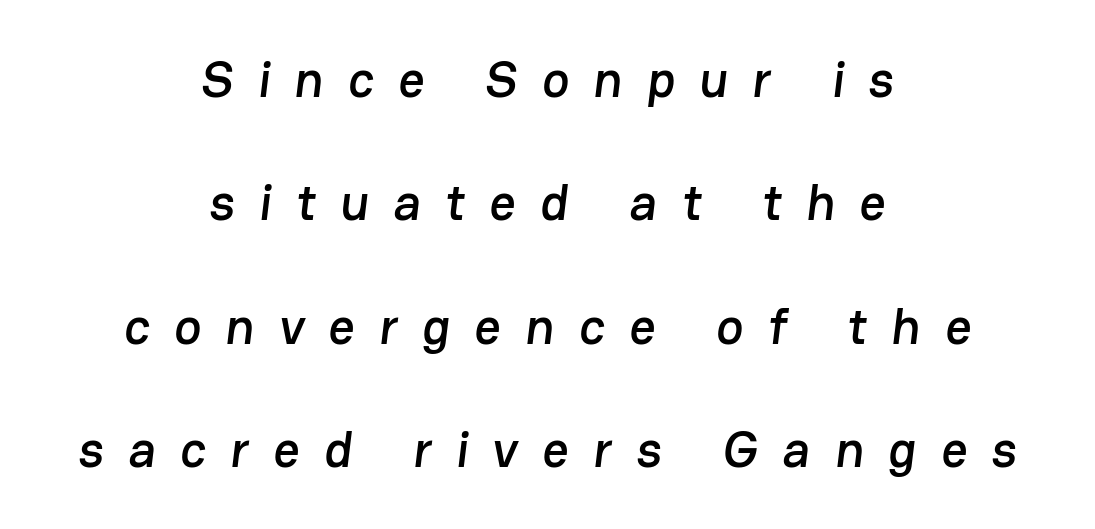
Observe the absence of serifs on each vertical stroke in this sample. The face used here is rendered with a markedly widened letterfit. The setting favours the middle, as headings and verse often do. How would I describe the line gaps? Wide and relaxed. Note the varied advance widths — an 'i' is clearly narrower than an 'm'. Any mark beneath the type? The region is blank.
